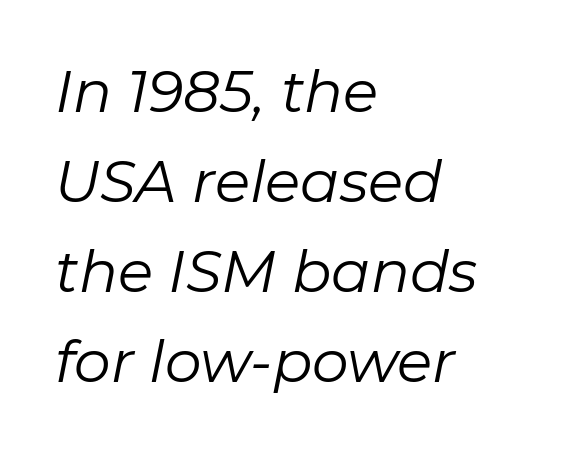
{"italic": "yes", "lean": "right", "slant_degrees": 11, "bold": "no", "weight": "regular", "width": "normal", "stroke_contrast": "low", "x_height": "medium", "monospaced": "no", "underline": "no", "align": "left", "line_spacing": "normal", "line_spacing_ratio": 1.55, "letter_spacing": "normal", "letter_spacing_em": 0.0, "glyph_px": 58}
